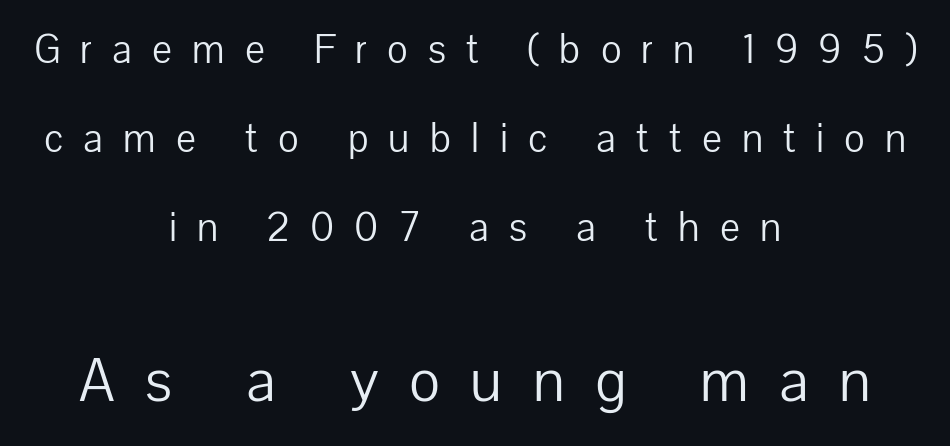
This reads as an unemphasized weight, regular at the heaviest. Spacing verdict: proportional, widths tailored to each character. Nope, not italic — everything's standing straight. Typeset on center — no edge is straight. Only glyphs here, with clear space below each row.
